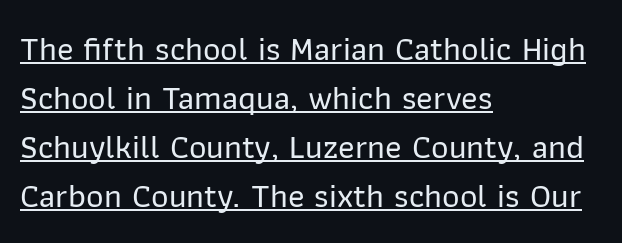
{"serif": "no", "italic": "no", "width": "normal", "stroke_contrast": "low", "x_height": "medium", "monospaced": "no", "underline": "yes", "align": "left", "line_spacing": "normal", "line_spacing_ratio": 1.44, "letter_spacing": "normal", "letter_spacing_em": 0.0, "glyph_px": 34}
